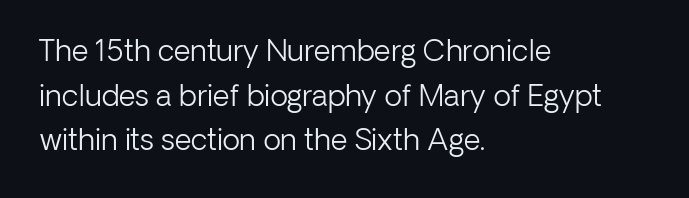
Q: Is the text bold? A: No.
Q: Is the text italic (slanted)? A: No, it is upright.
Q: Is the typeface a serif or a sans-serif typeface? A: Sans-serif.
Q: Is the text underlined? A: No.
Q: How is the paragraph aligned? A: Left-aligned.
Q: Is the spacing between letters normal or unusually wide? A: Normal.
Q: Is the spacing between lines tight, normal or loose? A: Normal.
Q: Width (condensed, normal, or wide)? A: Normal.
Q: Stroke contrast? A: Low.
Q: x-height? A: Medium.
Q: Monospaced? A: No.
